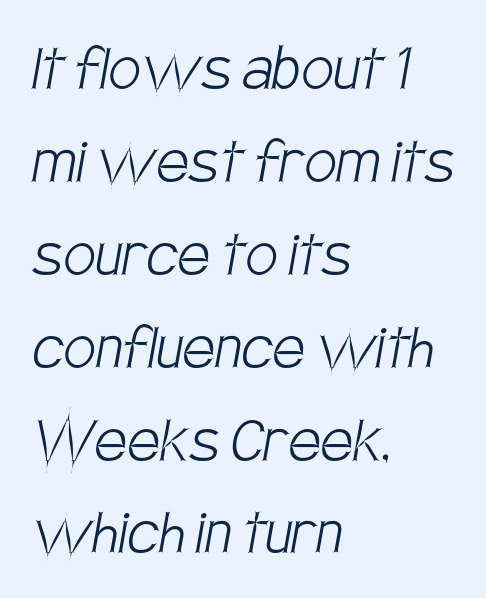
{"serif": "no", "bold": "no", "weight": "light", "width": "condensed", "stroke_contrast": "low", "x_height": "large", "monospaced": "no", "underline": "no", "align": "left", "line_spacing": "normal", "line_spacing_ratio": 1.29, "letter_spacing": "normal", "letter_spacing_em": 0.0, "glyph_px": 72}
